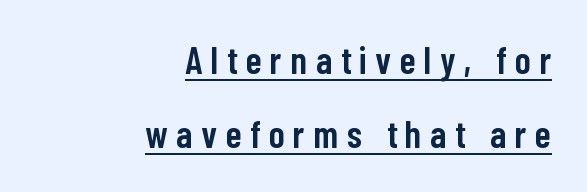
Typographic density is moderately raised because the face is semibold. Emphasis is given by a line drawn under the lettering. Is this a fixed-width face? No — the glyphs have proportional, varying widths. Tracking value appears strongly positive — letters spread wide. The rendering anchors every line to the right-hand side. Notice the wide empty band between every row — that's loose leading.
